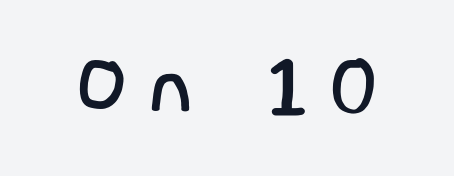
The image shows 77 px regular-weight sans-serif type; set unusually wide letter spacing (+0.26 em), not underlined; low stroke contrast and a large x-height.
